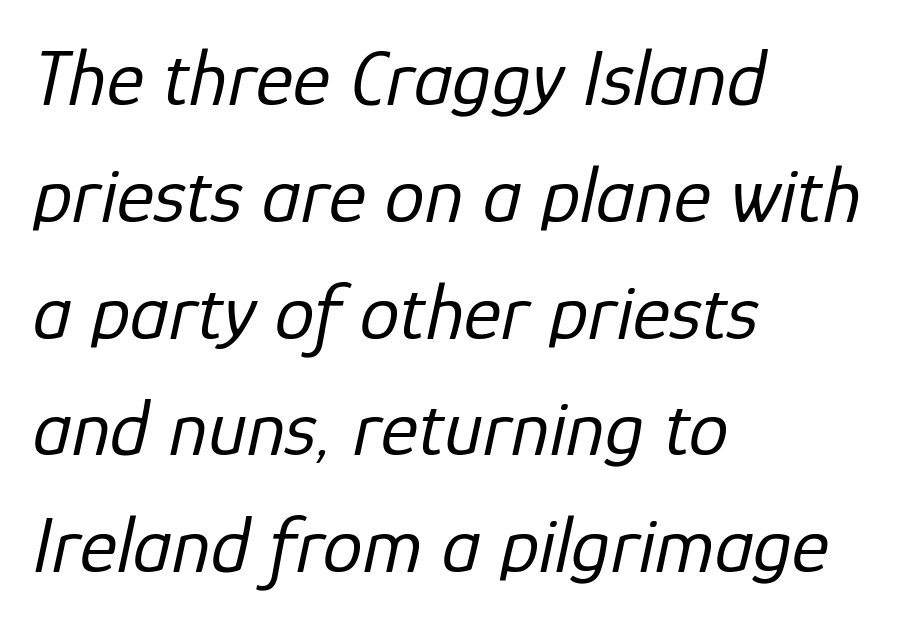
A bare baseline throughout the passage. The glyphs look as if they've been sheared to an angle. Caption: standard tracking, unaltered. Does the leading feel generous? No, just average. The font sits on the lighter half of the weight spectrum, regular included. Reading down the block, your eye returns to a fixed left position each line.
